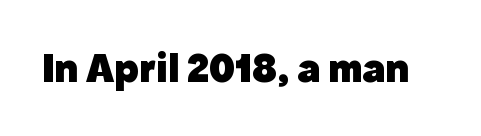
Grotesque or geometric, the face here clearly has no serifs. You could call the tracking neutral — neither tight nor loose. Clear beneath every line of the passage. Designer's note — italics off, roman on. Character widths vary here, with narrow letters taking less room than wide ones. A full-strength bold gives these letters their thick strokes.
